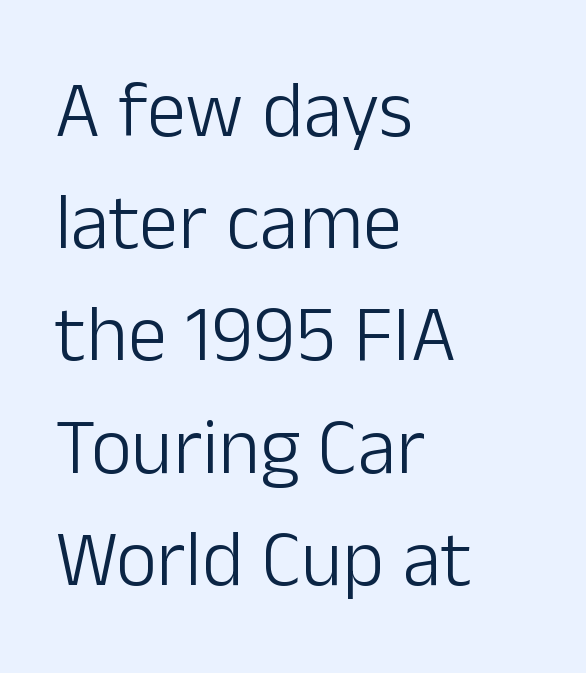
Q: Is the text bold? A: No.
Q: Is the text italic (slanted)? A: No, it is upright.
Q: Is the typeface a serif or a sans-serif typeface? A: Sans-serif.
Q: Is the text underlined? A: No.
Q: How is the paragraph aligned? A: Left-aligned.
Q: Is the spacing between letters normal or unusually wide? A: Normal.
Q: Is the spacing between lines tight, normal or loose? A: Normal.
Q: Width (condensed, normal, or wide)? A: Normal.
Q: Stroke contrast? A: Low.
Q: x-height? A: Medium.
Q: Monospaced? A: No.
